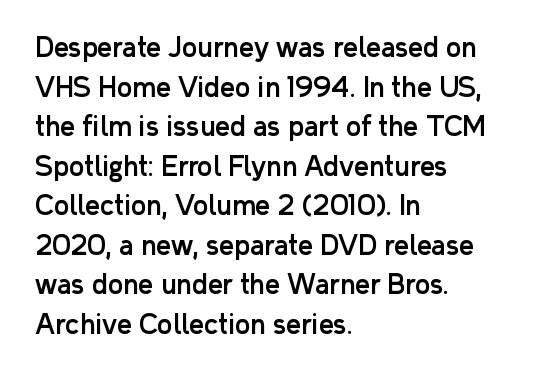
Q: Is the text italic (slanted)? A: No, it is upright.
Q: Is the text underlined? A: No.
Q: How is the paragraph aligned? A: Left-aligned.
Q: Is the spacing between letters normal or unusually wide? A: Normal.
Q: Is the spacing between lines tight, normal or loose? A: Normal.
